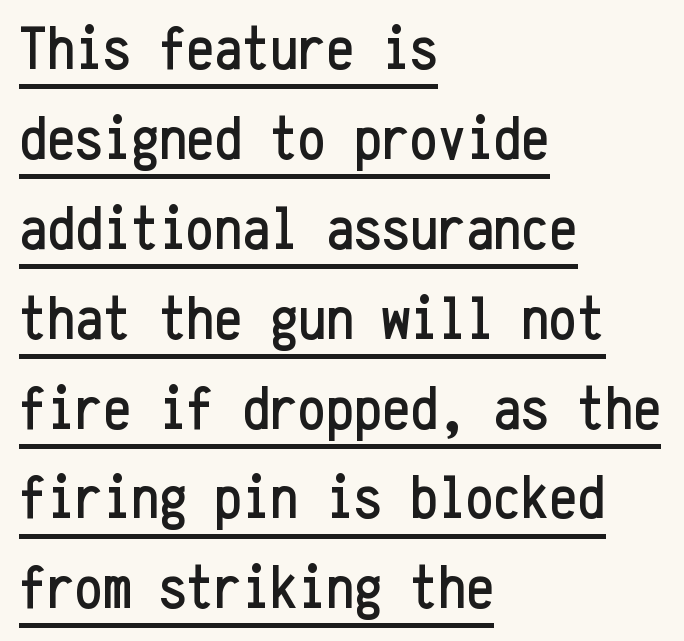
The image shows 62 px condensed sans-serif type, upright, monospaced; set left-aligned, normal line spacing (1.45x), normal letter spacing, underlined; low stroke contrast and a medium x-height.
